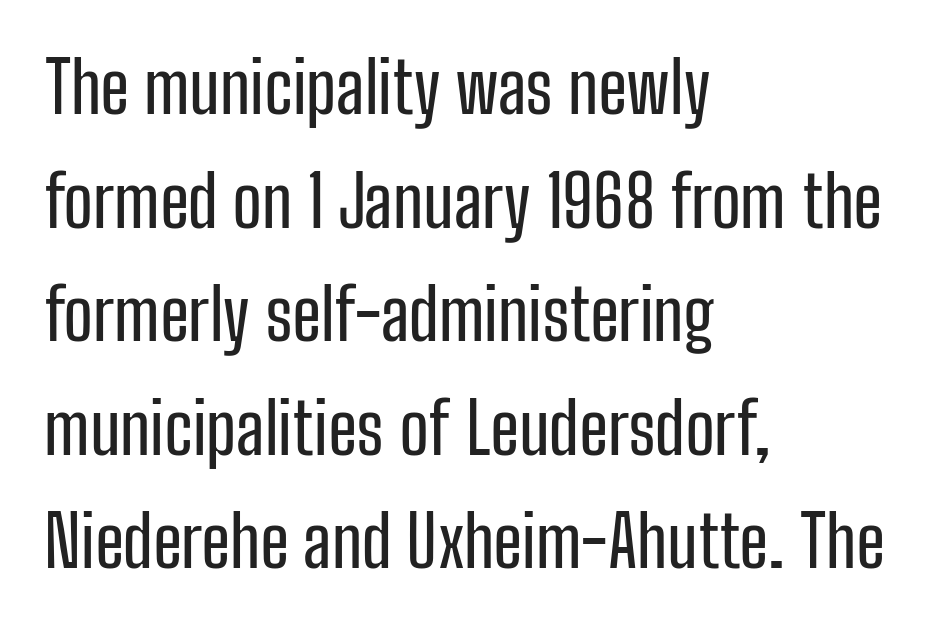
{"serif": "no", "italic": "no", "width": "condensed", "stroke_contrast": "low", "x_height": "medium", "monospaced": "no", "underline": "no", "align": "left", "line_spacing": "normal", "line_spacing_ratio": 1.6, "letter_spacing": "normal", "letter_spacing_em": 0.0, "glyph_px": 71}
